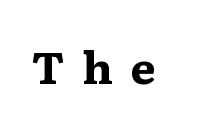
{"serif": "yes", "italic": "no", "bold": "yes", "weight": "bold", "width": "wide", "stroke_contrast": "medium", "x_height": "medium", "monospaced": "no", "underline": "no", "letter_spacing": "wide", "letter_spacing_em": 0.4, "glyph_px": 44}
